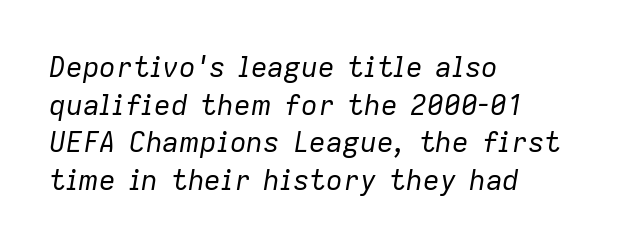
Q: Is the text bold? A: No.
Q: Is the text italic (slanted)? A: Yes, it leans right by about 9 degrees.
Q: Is the text underlined? A: No.
Q: How is the paragraph aligned? A: Left-aligned.
Q: Is the spacing between letters normal or unusually wide? A: Normal.
Q: Is the spacing between lines tight, normal or loose? A: Normal.
Q: Width (condensed, normal, or wide)? A: Normal.
Q: Stroke contrast? A: Low.
Q: x-height? A: Medium.
Q: Monospaced? A: No.
